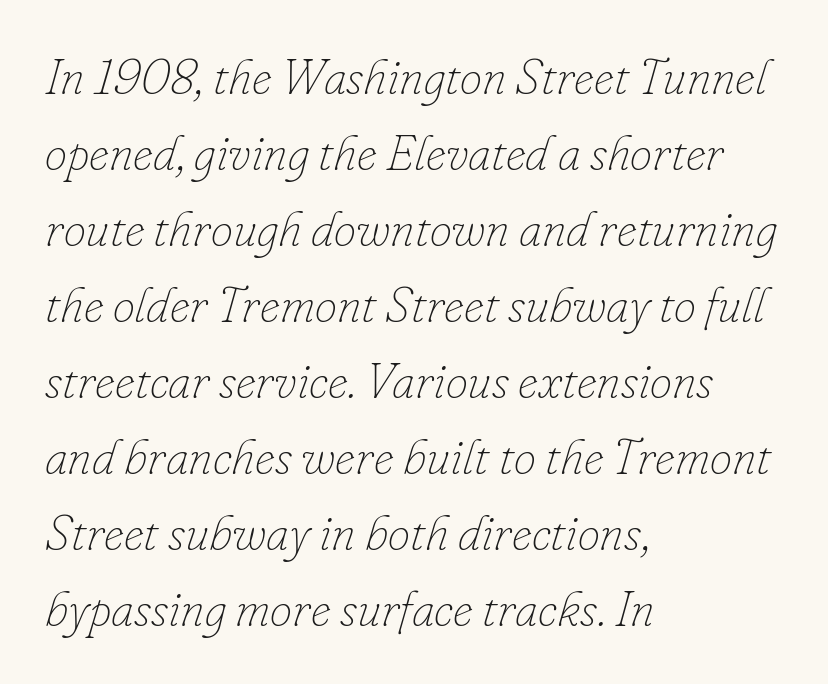
{"italic": "yes", "lean": "right", "slant_degrees": 16, "bold": "no", "weight": "thin", "width": "normal", "stroke_contrast": "low", "x_height": "small", "monospaced": "no", "underline": "no", "align": "left", "line_spacing": "normal", "line_spacing_ratio": 1.52, "letter_spacing": "normal", "letter_spacing_em": 0.0, "glyph_px": 50}
